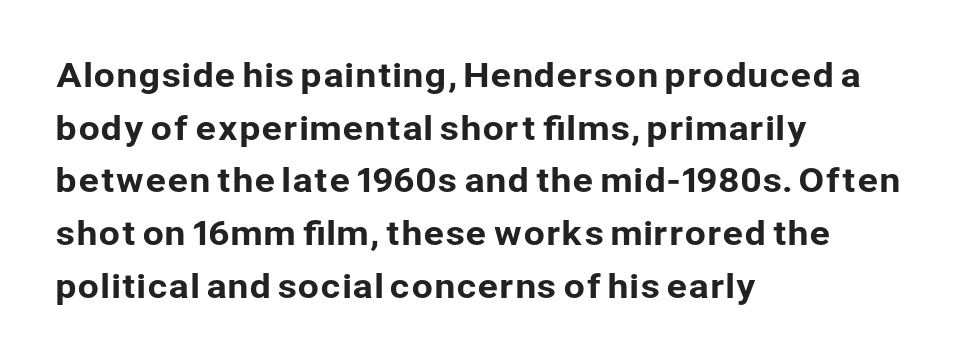
The image shows 34 px sans-serif type, upright; set left-aligned, normal line spacing (1.55x), normal letter spacing, not underlined; low stroke contrast and a medium x-height.
